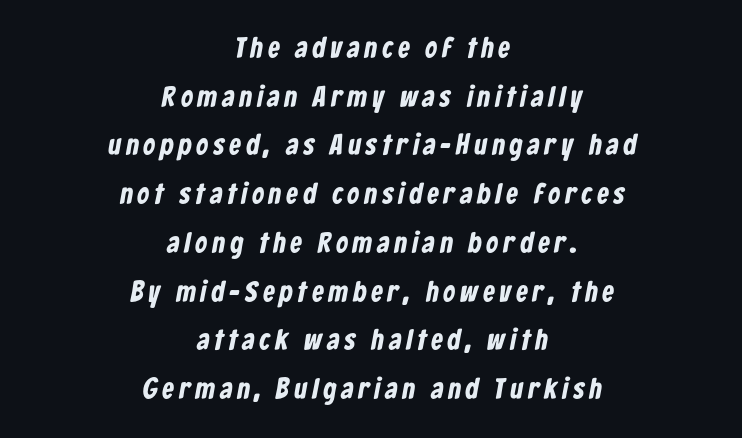
Here the designer chose a conventional face with non-uniform glyph widths. Descender tails drop into unmarked territory. Leading: standard. Notice how thick the strokes are: this is what a full bold looks like. Teacher's note: observe the equal gaps on both sides — that is centered alignment. The type family on display is of the sans-serif kind.
